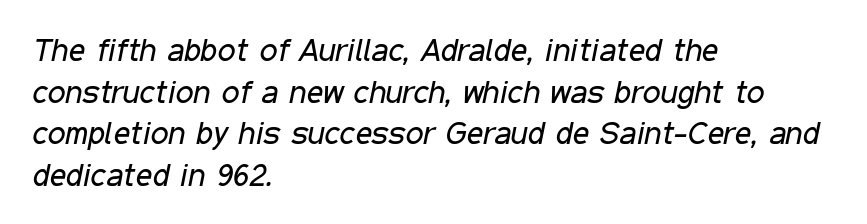
The image shows 32 px regular-weight, condensed type, italic (leaning right); set left-aligned, normal line spacing (1.3x), normal letter spacing, not underlined; low stroke contrast and a medium x-height.
